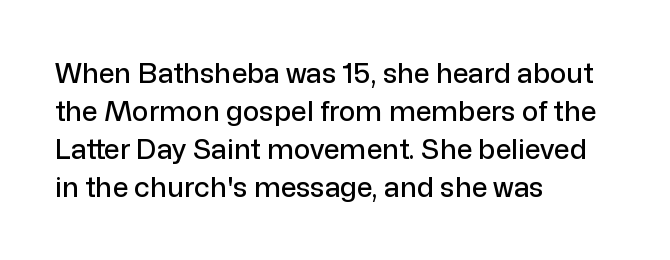
{"serif": "no", "italic": "no", "width": "normal", "stroke_contrast": "low", "x_height": "medium", "monospaced": "no", "underline": "no", "align": "left", "line_spacing": "normal", "line_spacing_ratio": 1.36, "letter_spacing": "normal", "letter_spacing_em": 0.0, "glyph_px": 28}
